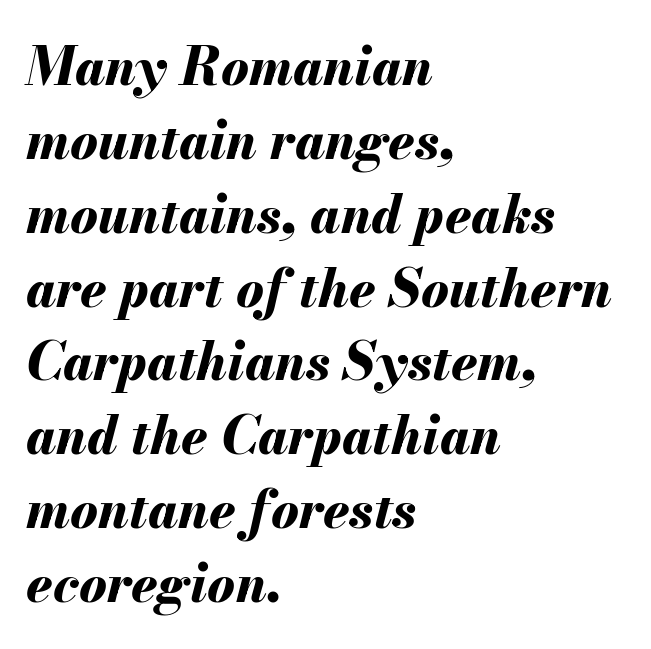
Rendered with sloped, italic letterforms. These lines sit exactly where default settings would place them. The lines are quadded left. Underline: absent. Words appear dense and cohesive because spacing is normal. Heavy-handed strokes throughout: this text is bold.
